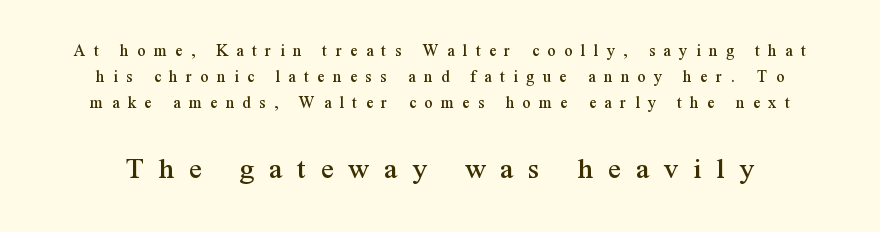
The image shows 32 px serif type, upright; set centered, normal line spacing (1.45x), unusually wide letter spacing (+0.46 em), not underlined; the second (bottom) block is 1.78x larger; medium stroke contrast and a medium x-height.
